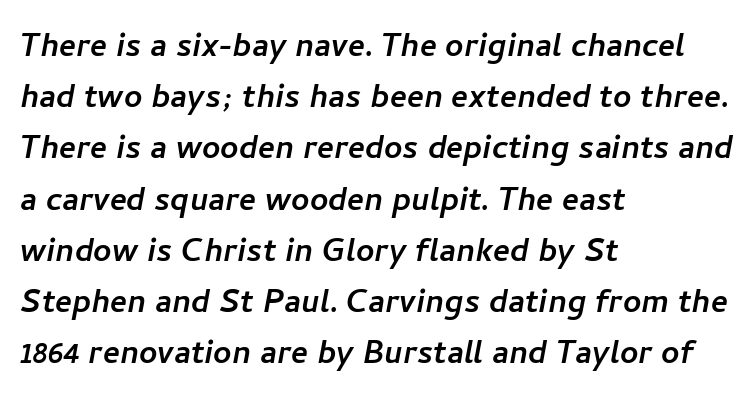
The image shows 40 px sans-serif type; set left-aligned, normal line spacing (1.28x), normal letter spacing, not underlined; low stroke contrast and a medium x-height.
